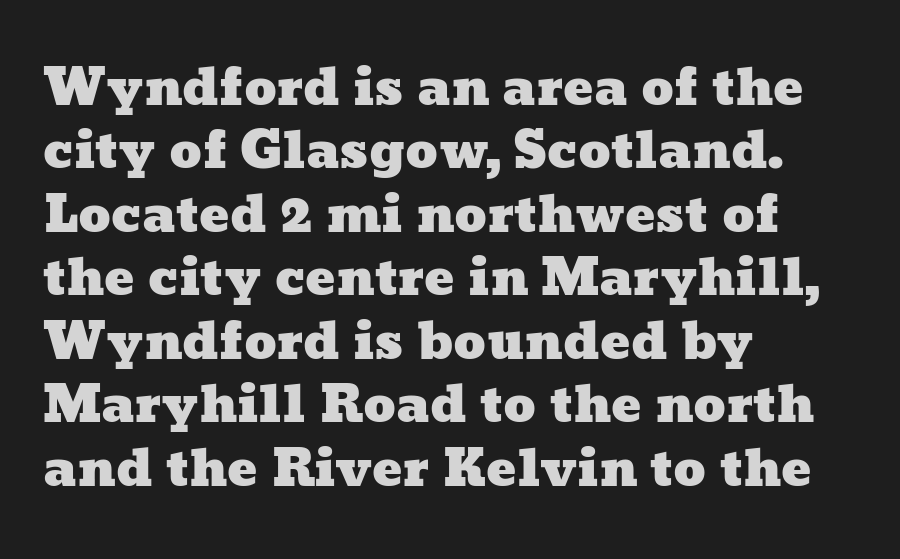
Q: Is the text underlined? A: No.
Q: How is the paragraph aligned? A: Left-aligned.
Q: Is the spacing between letters normal or unusually wide? A: Normal.
Q: Is the spacing between lines tight, normal or loose? A: Normal.
Q: Width (condensed, normal, or wide)? A: Wide.
Q: Stroke contrast? A: Low.
Q: x-height? A: Medium.
Q: Monospaced? A: No.
